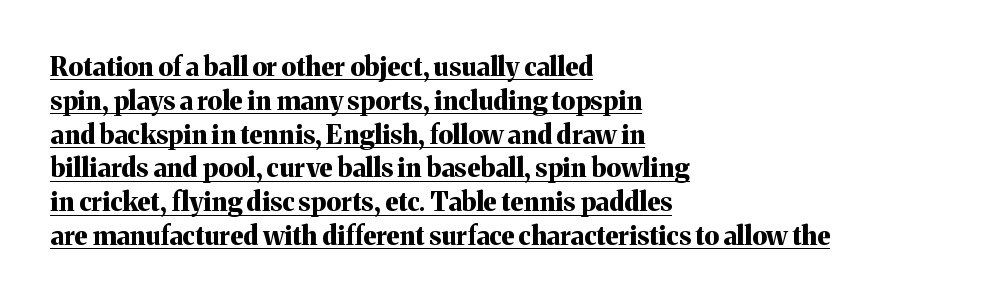
{"italic": "no", "bold": "yes", "underline": "yes", "align": "left", "line_spacing": "normal", "line_spacing_ratio": 1.3, "letter_spacing": "normal", "letter_spacing_em": 0.0, "glyph_px": 26}
